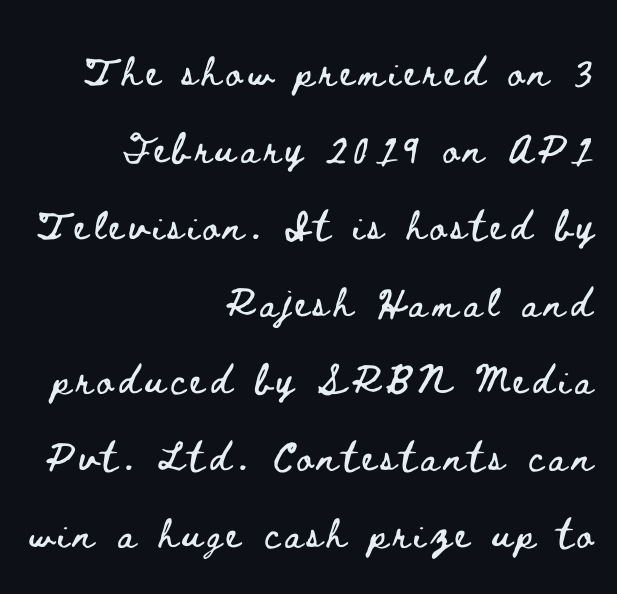
Does the leading feel generous? Absolutely, it's lavish. The passage shown is typed in a proportional face where columns would drift. These lines stack with their right ends in a neat column. Beneath every word, the page is bare.
